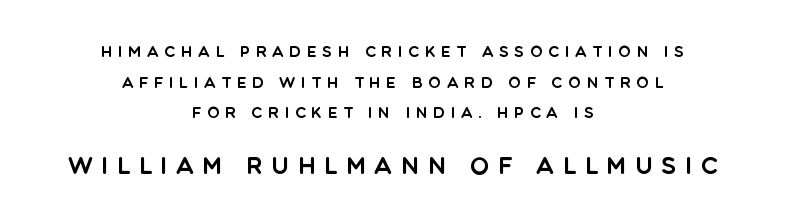
You can tell it's not italic because the verticals are truly vertical. Tracking here is generous; glyphs stand well apart from one another. You could fit nearly another row in the gap between these rows. Underline: absent. Small over large — that's the arrangement of the two blocks here.
